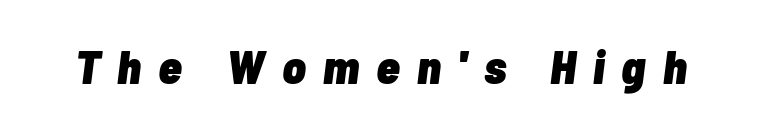
Q: Is the text bold? A: Yes.
Q: Is the text italic (slanted)? A: Yes, it leans right by about 7 degrees.
Q: Is the text underlined? A: No.
Q: Is the spacing between letters normal or unusually wide? A: Unusually wide.
Q: Width (condensed, normal, or wide)? A: Condensed.
Q: Stroke contrast? A: Low.
Q: x-height? A: Medium.
Q: Monospaced? A: No.
